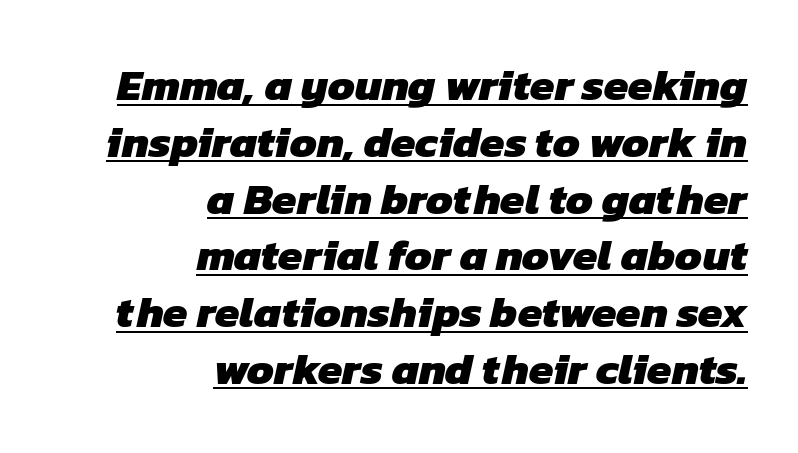
The sample has been set heavy, in full bold. In terms of letterspacing, this is plain default setting. Casual observation: everything's shoved over to the right. Line spacing here is normal. Has an underline been added? It has.
